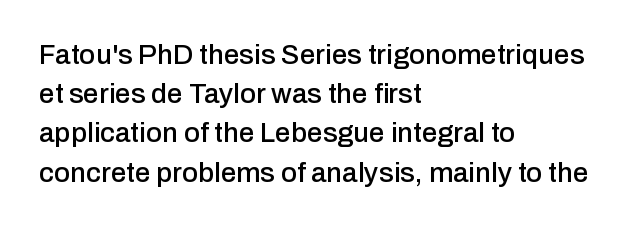
{"serif": "no", "italic": "no", "width": "normal", "stroke_contrast": "low", "x_height": "medium", "monospaced": "no", "underline": "no", "align": "left", "line_spacing": "normal", "line_spacing_ratio": 1.4, "letter_spacing": "normal", "letter_spacing_em": 0.0, "glyph_px": 28}
